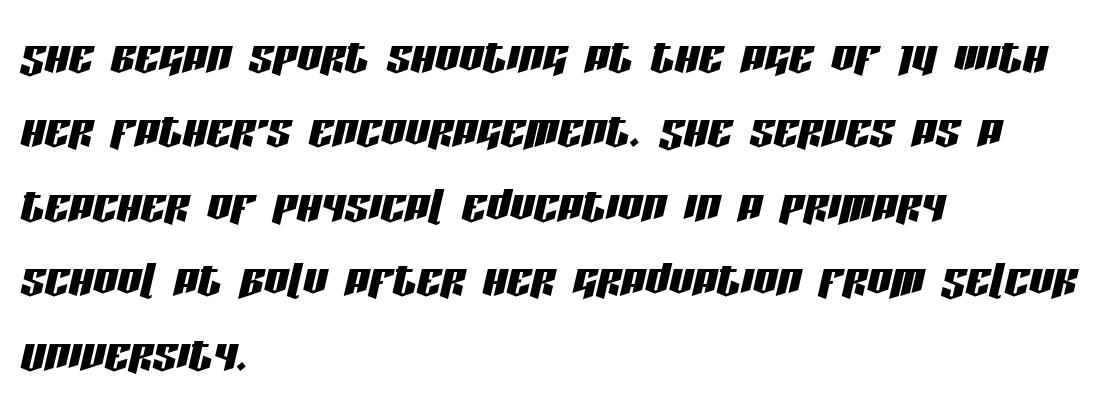
{"italic": "yes", "lean": "right", "slant_degrees": 13, "width": "condensed", "stroke_contrast": "low", "x_height": "large", "monospaced": "no", "underline": "no", "align": "left", "line_spacing_ratio": 1.24, "letter_spacing": "normal", "letter_spacing_em": 0.0, "glyph_px": 60}
